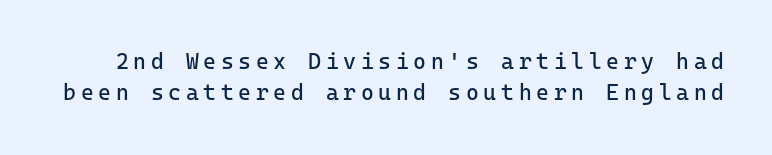
Q: Is the text bold? A: No.
Q: Is the text italic (slanted)? A: No, it is upright.
Q: Is the text underlined? A: No.
Q: Is the spacing between letters normal or unusually wide? A: Unusually wide.
Q: Is the spacing between lines tight, normal or loose? A: Normal.
